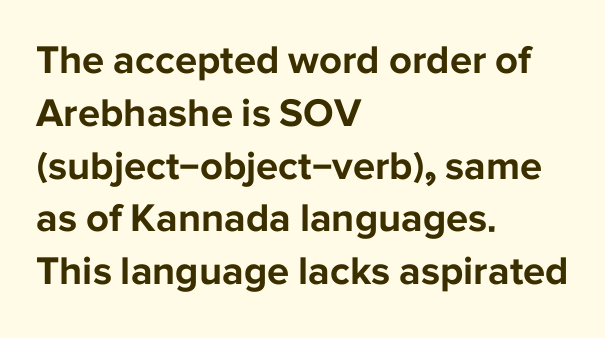
The image shows 40 px bold sans-serif type, upright; set left-aligned, normal line spacing (1.32x), normal letter spacing, not underlined; low stroke contrast and a medium x-height.
